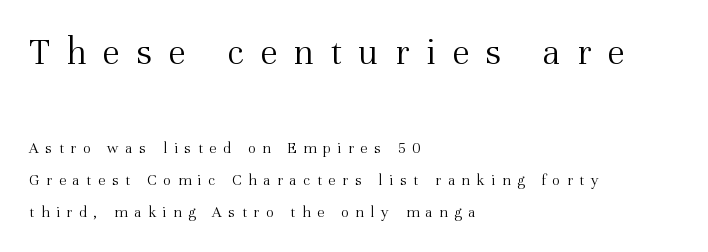
Q: Is the text bold? A: No.
Q: Is the text italic (slanted)? A: No, it is upright.
Q: Is the typeface a serif or a sans-serif typeface? A: Serif.
Q: Is the text underlined? A: No.
Q: How is the paragraph aligned? A: Left-aligned.
Q: Is the spacing between letters normal or unusually wide? A: Unusually wide.
Q: Is the spacing between lines tight, normal or loose? A: Loose.
Q: Which block of text is set in a larger size, the first (top) or the second (bottom)? A: The first (top) one.
Q: Width (condensed, normal, or wide)? A: Normal.
Q: Stroke contrast? A: Medium.
Q: x-height? A: Medium.
Q: Monospaced? A: No.
